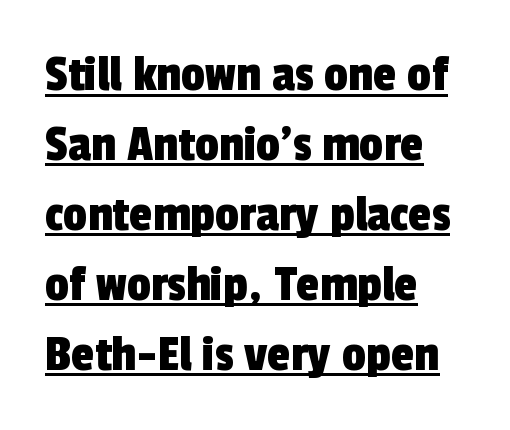
{"serif": "no", "width": "condensed", "x_height": "medium", "monospaced": "no", "underline": "yes", "align": "left", "line_spacing": "normal", "line_spacing_ratio": 1.32, "letter_spacing": "normal", "letter_spacing_em": 0.0, "glyph_px": 53}
